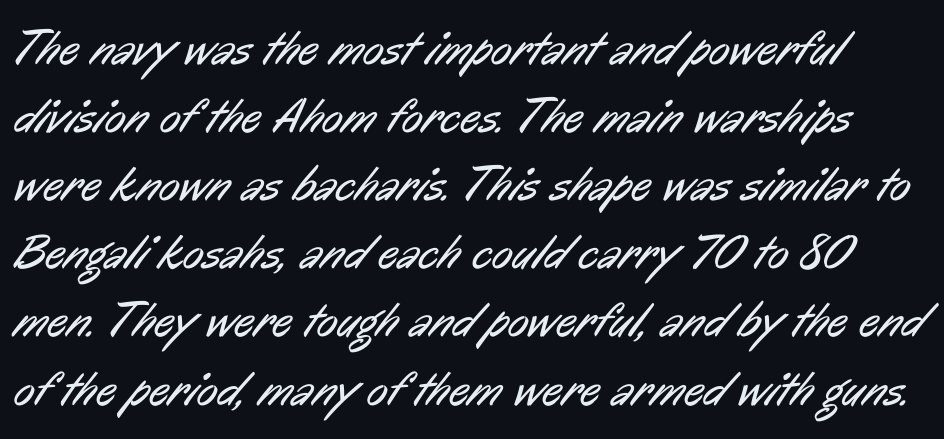
Q: Is the text bold? A: No.
Q: Is the typeface a serif or a sans-serif typeface? A: Sans-serif.
Q: Is the text underlined? A: No.
Q: Is the spacing between letters normal or unusually wide? A: Normal.
Q: Is the spacing between lines tight, normal or loose? A: Normal.
Q: Width (condensed, normal, or wide)? A: Condensed.
Q: Stroke contrast? A: Low.
Q: x-height? A: Medium.
Q: Monospaced? A: No.
